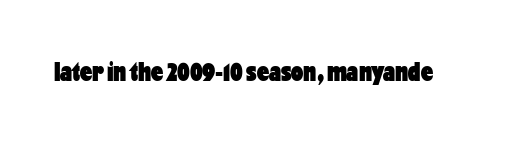
What stands out about the letter spacing? Nothing — it is the standard amount. No italicization has been applied; the sample stays upright. The gap between lines stays unmarked. Thick stems and heavy bowls — unmistakably bold.
